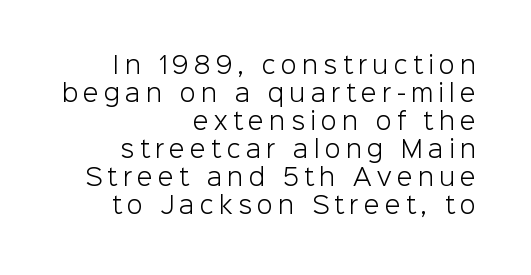
{"italic": "no", "bold": "no", "underline": "no", "align": "right", "line_spacing_ratio": 1.22, "letter_spacing": "wide", "letter_spacing_em": 0.23, "glyph_px": 23}
